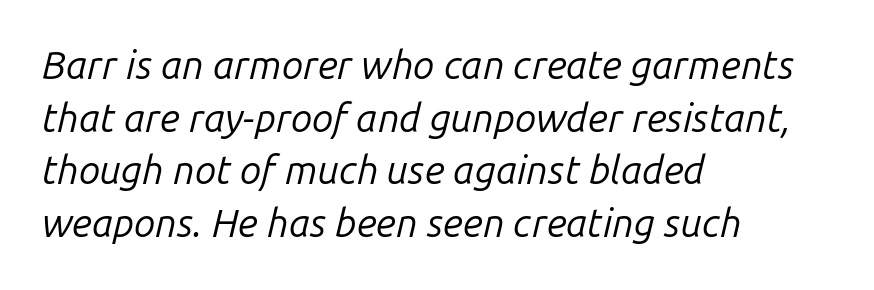
Q: Is the text bold? A: No.
Q: Is the text italic (slanted)? A: Yes, it leans right by about 14 degrees.
Q: Is the text underlined? A: No.
Q: How is the paragraph aligned? A: Left-aligned.
Q: Is the spacing between letters normal or unusually wide? A: Normal.
Q: Is the spacing between lines tight, normal or loose? A: Normal.
Q: Width (condensed, normal, or wide)? A: Normal.
Q: Stroke contrast? A: Low.
Q: x-height? A: Medium.
Q: Monospaced? A: No.
